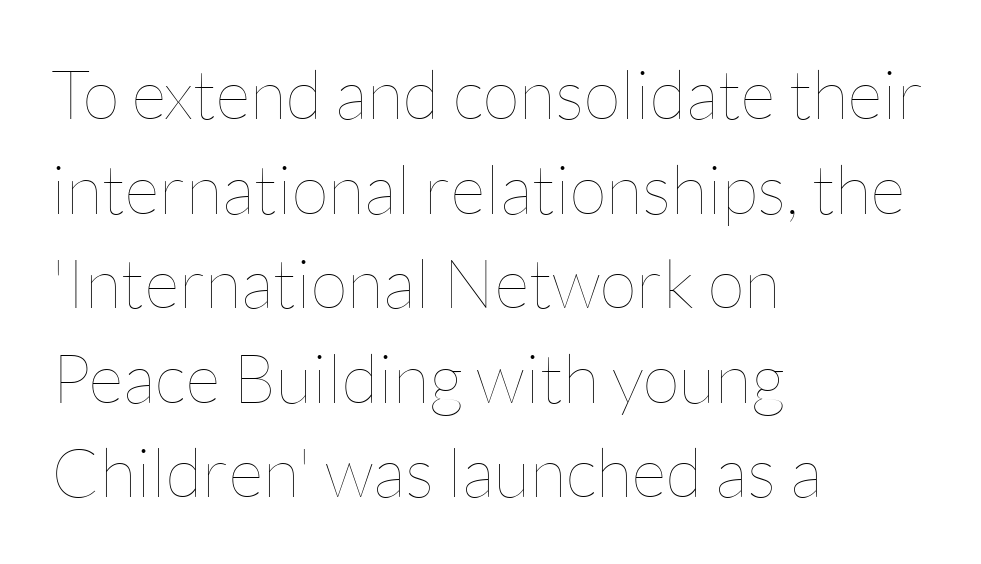
{"italic": "no", "bold": "no", "weight": "thin", "width": "normal", "stroke_contrast": "low", "x_height": "medium", "monospaced": "no", "underline": "no", "align": "left", "line_spacing": "normal", "line_spacing_ratio": 1.39, "letter_spacing": "normal", "letter_spacing_em": 0.0, "glyph_px": 68}
